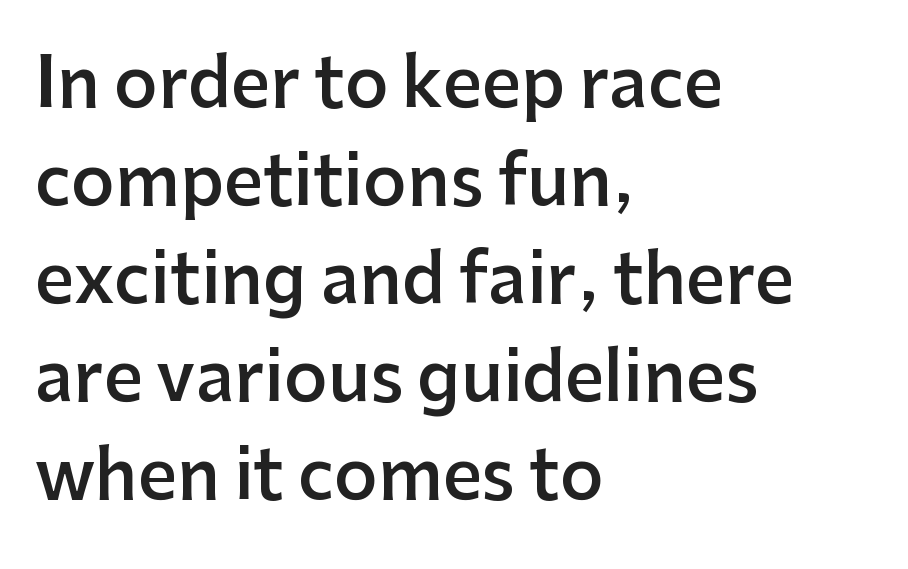
The image shows 68 px semibold sans-serif type, upright; set left-aligned, normal line spacing (1.44x), normal letter spacing, not underlined; low stroke contrast and a medium x-height.
